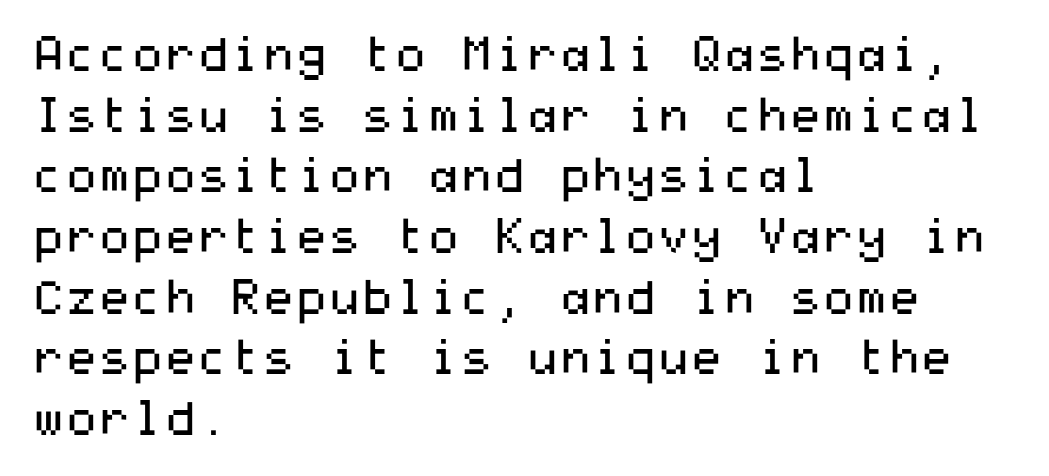
{"serif": "no", "italic": "no", "bold": "no", "weight": "regular", "width": "wide", "stroke_contrast": "medium", "x_height": "medium", "underline": "no", "align": "left", "line_spacing": "normal", "line_spacing_ratio": 1.29, "letter_spacing": "normal", "letter_spacing_em": 0.0, "glyph_px": 47}
